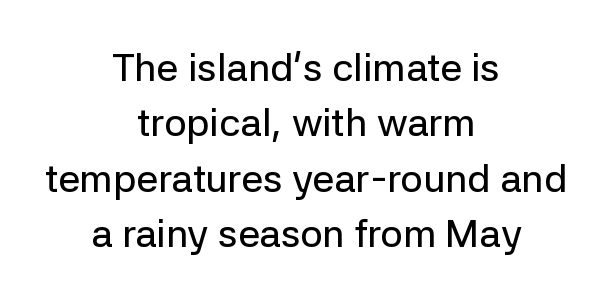
The image shows 39 px sans-serif type, upright; set centered, normal line spacing (1.42x), normal letter spacing, not underlined; low stroke contrast and a medium x-height.
